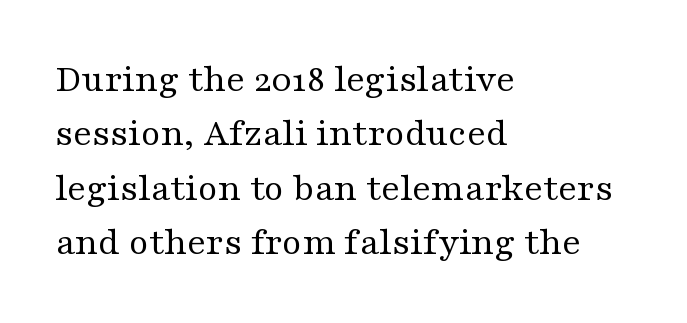
One glance says typical: line gaps are just what's usual. The letters advance in unequal steps, a hallmark of proportional type. No chunkiness to these letters — they're not bold. The setting favours the left margin, as ordinary paragraphs usually do. This rendering leaves character spacing at its baseline value.
